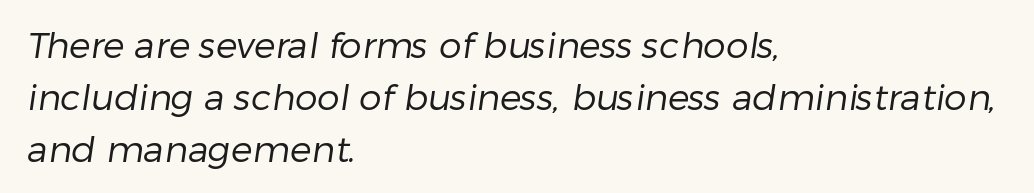
Q: Is the text bold? A: No.
Q: Is the typeface a serif or a sans-serif typeface? A: Sans-serif.
Q: Is the text underlined? A: No.
Q: How is the paragraph aligned? A: Left-aligned.
Q: Is the spacing between letters normal or unusually wide? A: Normal.
Q: Is the spacing between lines tight, normal or loose? A: Normal.
Q: Width (condensed, normal, or wide)? A: Normal.
Q: Stroke contrast? A: Low.
Q: x-height? A: Medium.
Q: Monospaced? A: No.
